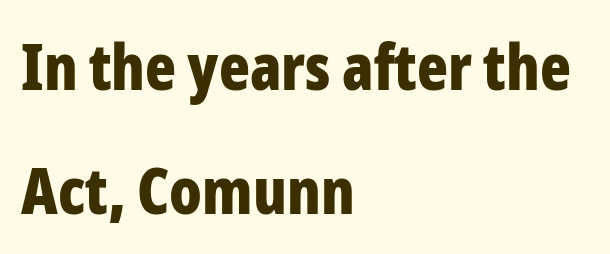
The image shows 64 px bold, condensed sans-serif type, upright; set left-aligned, loose line spacing (1.93x), normal letter spacing, not underlined; low stroke contrast and a medium x-height.
